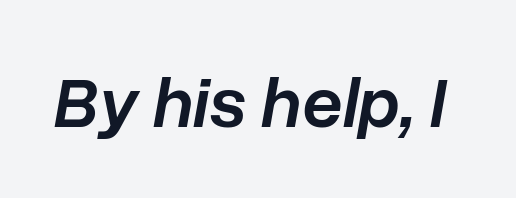
Q: Is the text bold? A: Semi-bold.
Q: Is the text italic (slanted)? A: Yes, it leans right by about 10 degrees.
Q: Is the text underlined? A: No.
Q: Is the spacing between letters normal or unusually wide? A: Normal.
Q: Width (condensed, normal, or wide)? A: Normal.
Q: Stroke contrast? A: Low.
Q: x-height? A: Medium.
Q: Monospaced? A: No.
